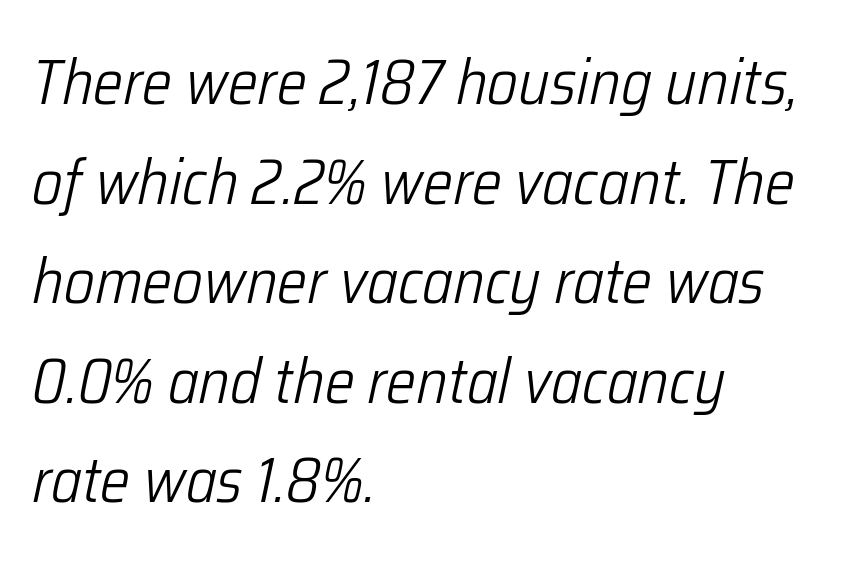
{"italic": "yes", "lean": "right", "slant_degrees": 12, "bold": "no", "weight": "light", "width": "condensed", "stroke_contrast": "low", "x_height": "medium", "monospaced": "no", "underline": "no", "align": "left", "line_spacing": "normal", "line_spacing_ratio": 1.58, "letter_spacing": "normal", "letter_spacing_em": 0.0, "glyph_px": 63}
